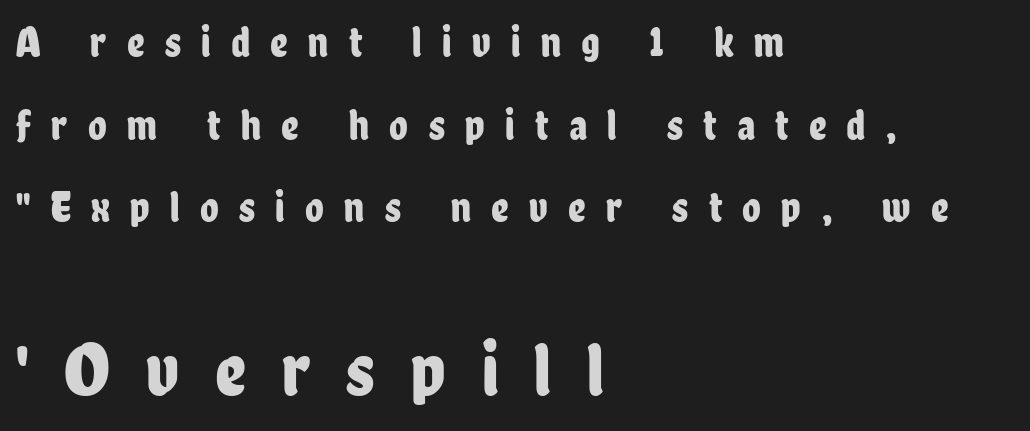
Q: Is the text italic (slanted)? A: No, it is upright.
Q: Is the typeface a serif or a sans-serif typeface? A: Sans-serif.
Q: Is the text underlined? A: No.
Q: How is the paragraph aligned? A: Left-aligned.
Q: Is the spacing between letters normal or unusually wide? A: Unusually wide.
Q: Is the spacing between lines tight, normal or loose? A: Loose.
Q: Which block of text is set in a larger size, the first (top) or the second (bottom)? A: The second (bottom) one.
Q: Width (condensed, normal, or wide)? A: Condensed.
Q: Stroke contrast? A: Low.
Q: x-height? A: Medium.
Q: Monospaced? A: No.
